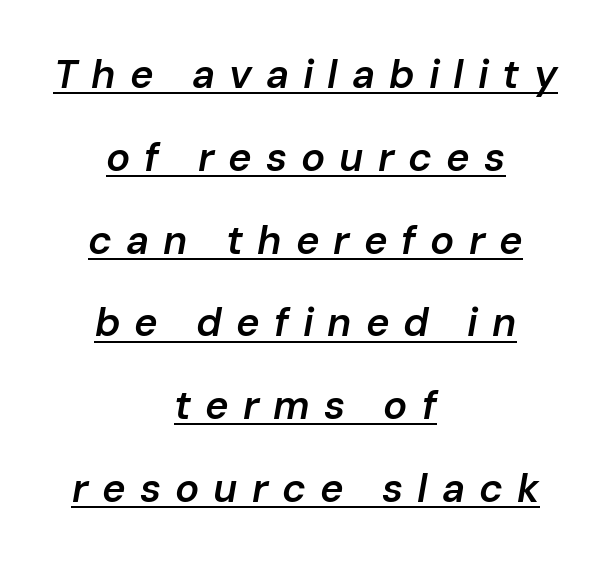
Q: Is the text bold? A: Semi-bold.
Q: Is the text italic (slanted)? A: Yes, it leans right by about 10 degrees.
Q: Is the text underlined? A: Yes.
Q: How is the paragraph aligned? A: Centered.
Q: Is the spacing between letters normal or unusually wide? A: Unusually wide.
Q: Is the spacing between lines tight, normal or loose? A: Loose.
Q: Width (condensed, normal, or wide)? A: Normal.
Q: Stroke contrast? A: Low.
Q: x-height? A: Medium.
Q: Monospaced? A: No.
